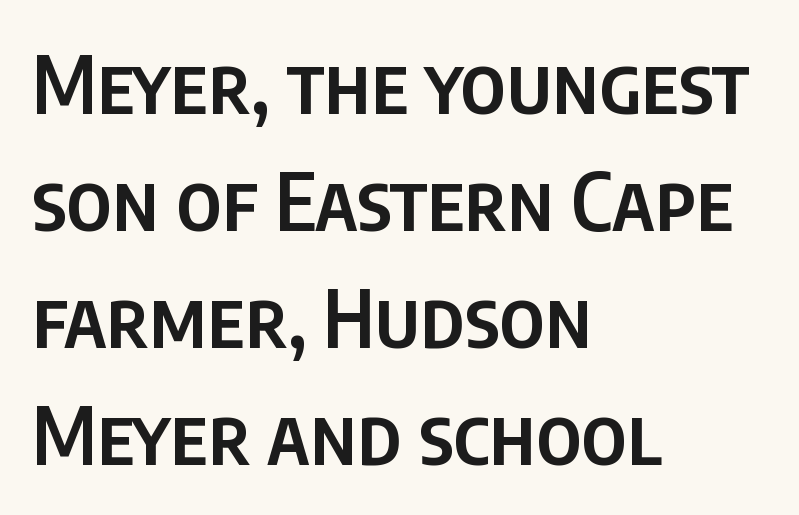
{"serif": "no", "italic": "no", "bold": "semi", "weight": "semibold", "width": "condensed", "stroke_contrast": "low", "x_height": "large", "monospaced": "no", "underline": "no", "align": "left", "line_spacing": "normal", "line_spacing_ratio": 1.48, "letter_spacing": "normal", "letter_spacing_em": 0.0, "glyph_px": 79}
